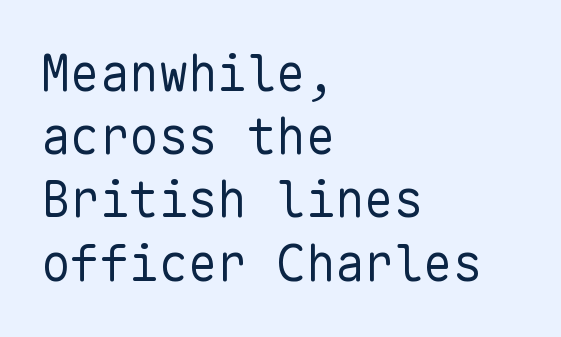
Q: Is the text bold? A: No.
Q: Is the text italic (slanted)? A: No, it is upright.
Q: Is the typeface a serif or a sans-serif typeface? A: Sans-serif.
Q: Is the text underlined? A: No.
Q: How is the paragraph aligned? A: Left-aligned.
Q: Is the spacing between letters normal or unusually wide? A: Normal.
Q: Is the spacing between lines tight, normal or loose? A: Normal.
Q: Width (condensed, normal, or wide)? A: Normal.
Q: Stroke contrast? A: Low.
Q: x-height? A: Medium.
Q: Monospaced? A: Yes.
